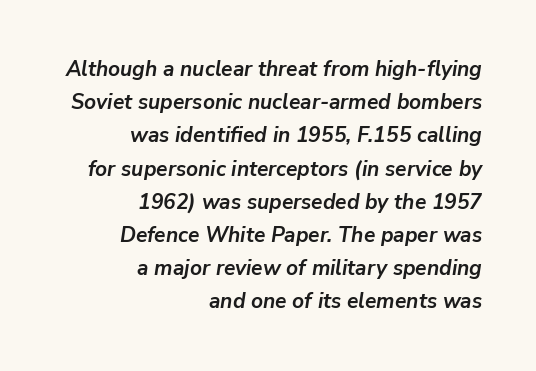
The image shows 21 px bold type, italic (leaning right); set right-aligned, normal line spacing (1.58x), normal letter spacing, not underlined.
